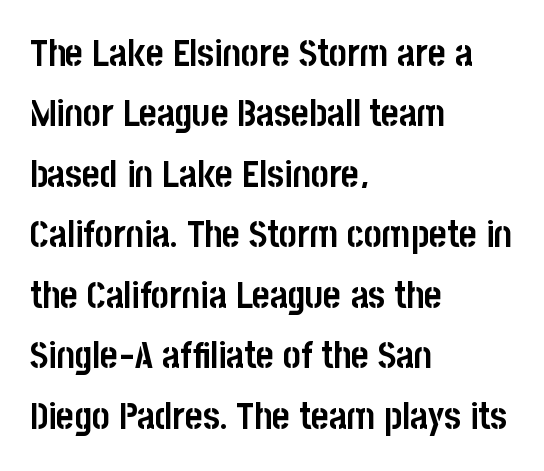
{"serif": "no", "italic": "no", "bold": "yes", "weight": "semibold", "width": "condensed", "stroke_contrast": "low", "x_height": "large", "monospaced": "no", "underline": "no", "align": "left", "line_spacing": "normal", "line_spacing_ratio": 1.59, "letter_spacing": "normal", "letter_spacing_em": 0.0, "glyph_px": 38}
